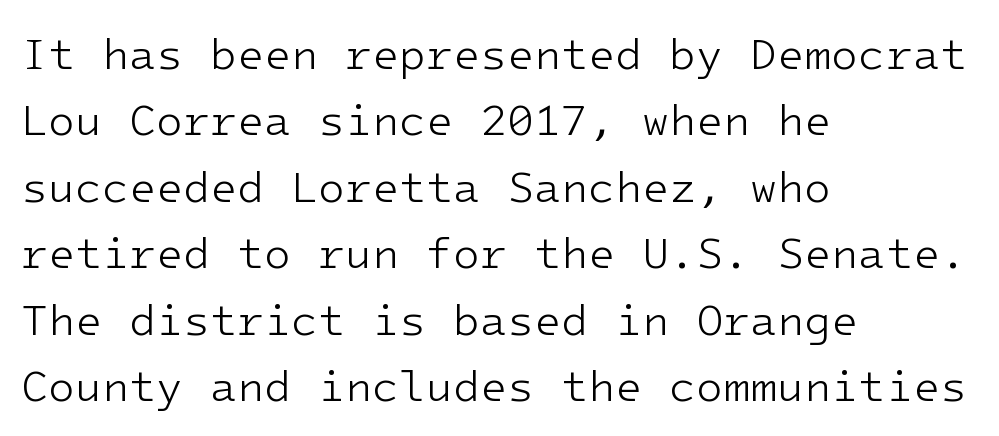
The image shows 44 px light sans-serif type, upright, monospaced; set left-aligned, normal line spacing (1.51x), normal letter spacing, not underlined; low stroke contrast and a medium x-height.
